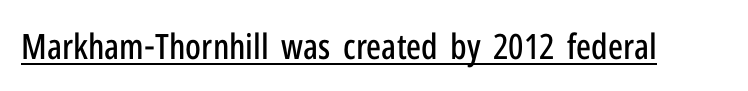
{"serif": "no", "italic": "no", "width": "condensed", "stroke_contrast": "low", "x_height": "medium", "monospaced": "no", "underline": "yes", "letter_spacing": "normal", "letter_spacing_em": 0.0, "glyph_px": 35}
